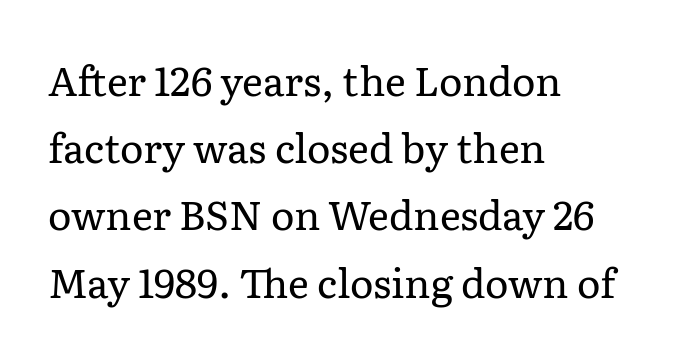
{"serif": "yes", "italic": "no", "bold": "no", "weight": "regular", "width": "normal", "stroke_contrast": "low", "x_height": "medium", "monospaced": "no", "underline": "no", "align": "left", "line_spacing": "normal", "line_spacing_ratio": 1.68, "letter_spacing": "normal", "letter_spacing_em": 0.0, "glyph_px": 40}
